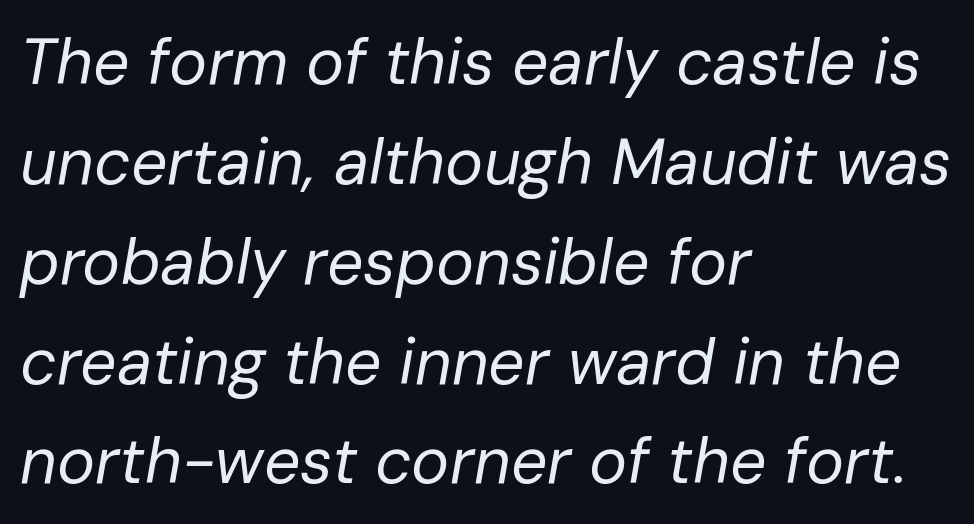
Q: Is the text bold? A: No.
Q: Is the text italic (slanted)? A: Yes, it leans right by about 10 degrees.
Q: Is the text underlined? A: No.
Q: How is the paragraph aligned? A: Left-aligned.
Q: Is the spacing between letters normal or unusually wide? A: Normal.
Q: Is the spacing between lines tight, normal or loose? A: Normal.
Q: Width (condensed, normal, or wide)? A: Normal.
Q: Stroke contrast? A: Low.
Q: x-height? A: Medium.
Q: Monospaced? A: No.
